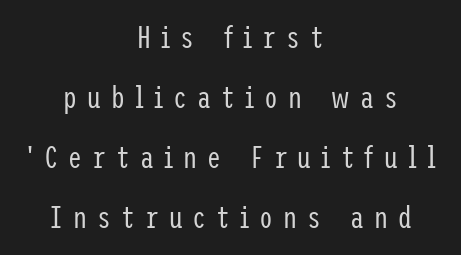
The passage shown is typeset with a sans-serif family. The whitespace from short lines is split evenly between both sides. The passage shown is not underscored anywhere. Counters stay open thanks to moderate or lighter strokes.
